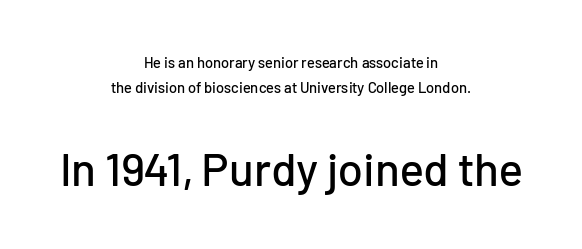
Is the block centered? Yes — each line is placed symmetrically about the middle. The rendering keeps characters at their native spacing. Unmarked baselines from the first word to the last. Nothing sits at the stroke ends, so this counts as sans-serif. Type size steps up from the first block to the second. The specimen reads as upright at a glance.
